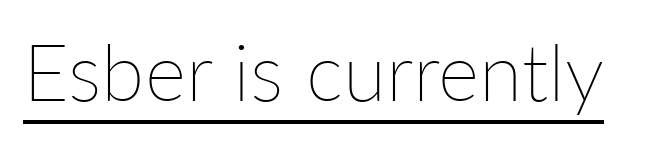
Q: Is the text bold? A: No.
Q: Is the text italic (slanted)? A: No, it is upright.
Q: Is the text underlined? A: Yes.
Q: Is the spacing between letters normal or unusually wide? A: Normal.
Q: Width (condensed, normal, or wide)? A: Normal.
Q: Stroke contrast? A: Low.
Q: x-height? A: Medium.
Q: Monospaced? A: No.
